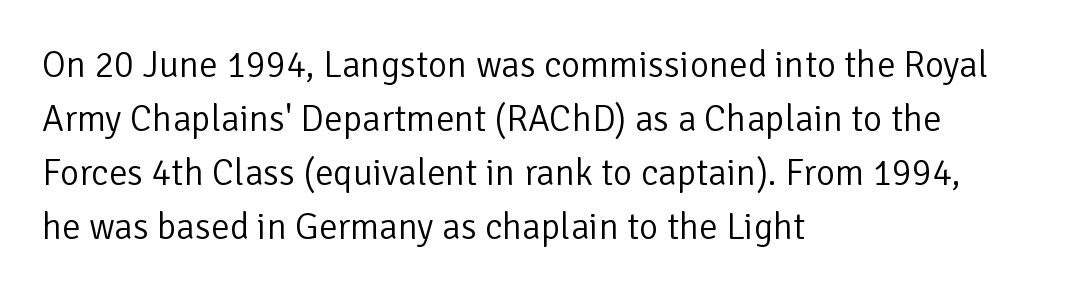
{"serif": "no", "italic": "no", "bold": "no", "weight": "light", "width": "normal", "stroke_contrast": "low", "x_height": "medium", "monospaced": "no", "underline": "no", "align": "left", "line_spacing": "normal", "line_spacing_ratio": 1.46, "letter_spacing": "normal", "letter_spacing_em": 0.0, "glyph_px": 37}
